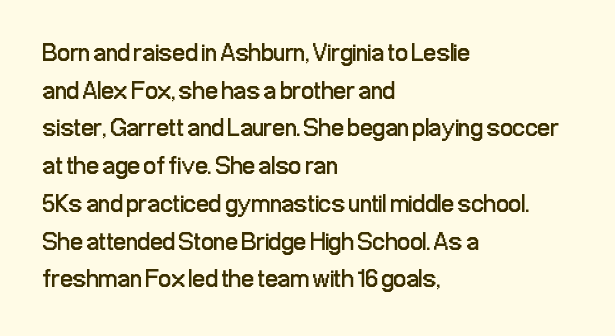
The image shows 25 px text type, upright; set left-aligned, normal line spacing (1.51x), normal letter spacing, not underlined.
